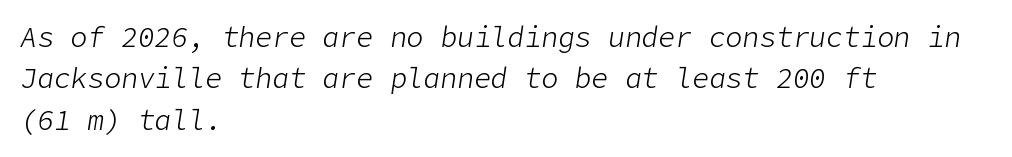
The image shows 28 px light type, italic (leaning right); set left-aligned, normal line spacing (1.48x), normal letter spacing, not underlined; low stroke contrast and a medium x-height.
